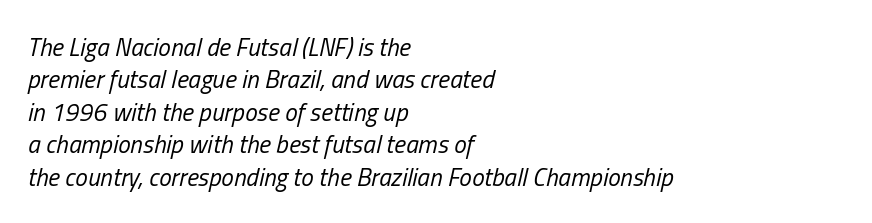
The image shows 25 px text type, italic (leaning right); set left-aligned, normal line spacing (1.3x), normal letter spacing, not underlined.
